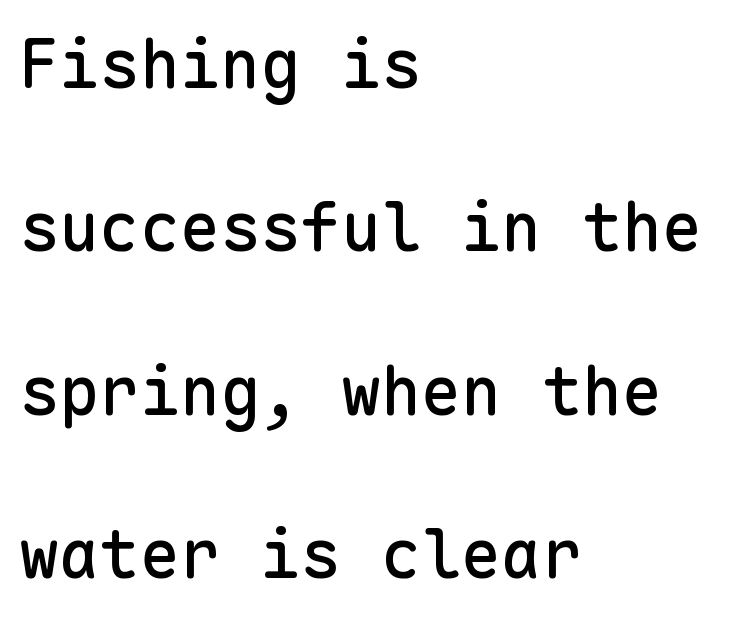
Q: Is the text italic (slanted)? A: No, it is upright.
Q: Is the typeface a serif or a sans-serif typeface? A: Sans-serif.
Q: Is the text underlined? A: No.
Q: How is the paragraph aligned? A: Left-aligned.
Q: Is the spacing between letters normal or unusually wide? A: Normal.
Q: Is the spacing between lines tight, normal or loose? A: Loose.
Q: Width (condensed, normal, or wide)? A: Normal.
Q: Stroke contrast? A: Low.
Q: x-height? A: Medium.
Q: Monospaced? A: Yes.
